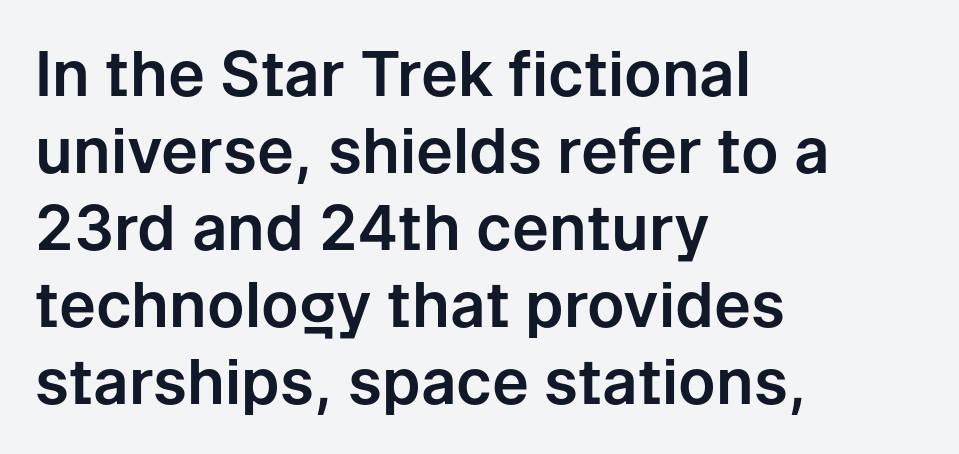
{"serif": "no", "italic": "no", "width": "normal", "stroke_contrast": "low", "x_height": "medium", "monospaced": "no", "underline": "no", "align": "left", "line_spacing_ratio": 1.24, "letter_spacing": "normal", "letter_spacing_em": 0.0, "glyph_px": 62}
